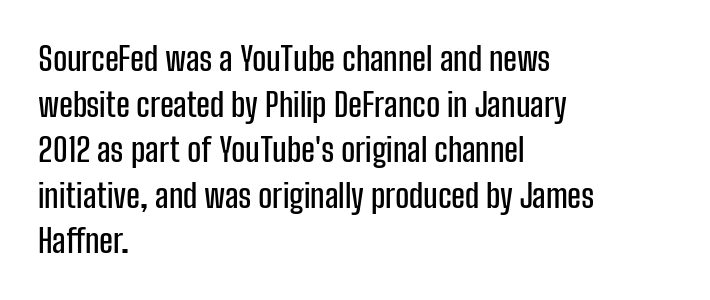
The image shows 33 px condensed sans-serif type, upright; set left-aligned, normal line spacing (1.38x), normal letter spacing, not underlined; low stroke contrast and a medium x-height.
